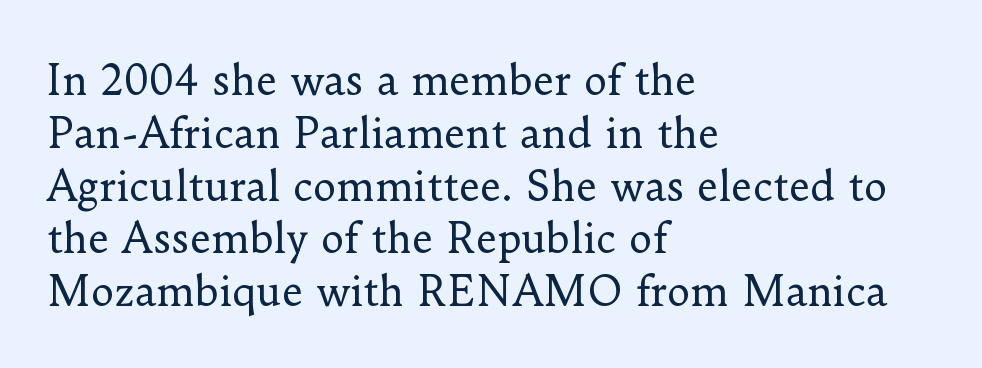
{"serif": "yes", "italic": "no", "bold": "no", "weight": "regular", "width": "normal", "stroke_contrast": "low", "x_height": "small", "monospaced": "no", "underline": "no", "align": "left", "line_spacing": "normal", "line_spacing_ratio": 1.32, "letter_spacing": "normal", "letter_spacing_em": 0.0, "glyph_px": 40}
